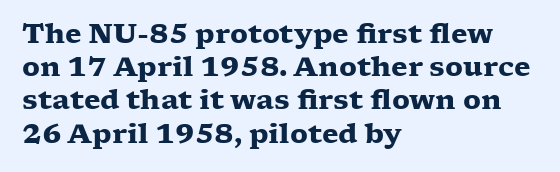
The image shows 27 px bold type, upright; set left-aligned, line spacing 1.23x, normal letter spacing, not underlined.
